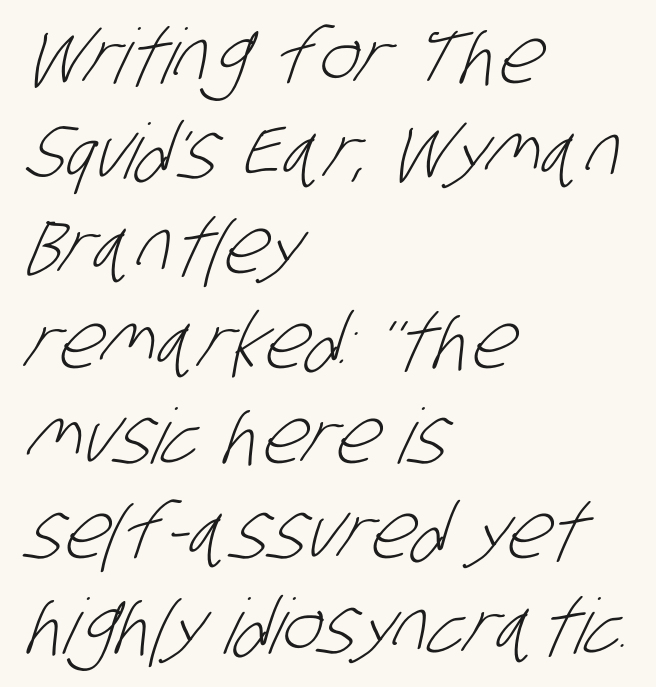
The vertical gap from one line to the next is medium. A typesetter would call this zero additional tracking. Here the designer chose a conventional face with non-uniform glyph widths. Is this a sans? Yes — the strokes have no serifs. Horizontal alignment here is leftward, the default for most running prose.
